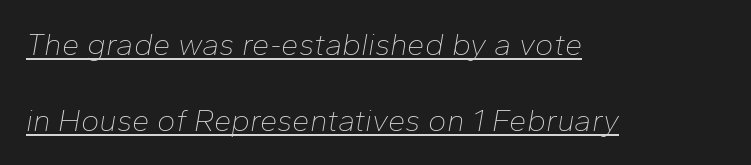
{"italic": "yes", "lean": "right", "slant_degrees": 10, "bold": "no", "weight": "thin", "width": "normal", "stroke_contrast": "low", "x_height": "medium", "monospaced": "no", "underline": "yes", "align": "left", "line_spacing": "loose", "line_spacing_ratio": 2.45, "letter_spacing": "normal", "letter_spacing_em": 0.0, "glyph_px": 31}
